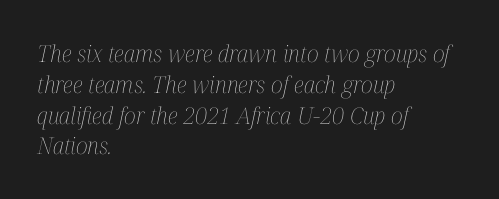
Q: Is the text bold? A: No.
Q: Is the text italic (slanted)? A: Yes, it leans right by about 12 degrees.
Q: Is the text underlined? A: No.
Q: How is the paragraph aligned? A: Left-aligned.
Q: Is the spacing between letters normal or unusually wide? A: Normal.
Q: Is the spacing between lines tight, normal or loose? A: Normal.
